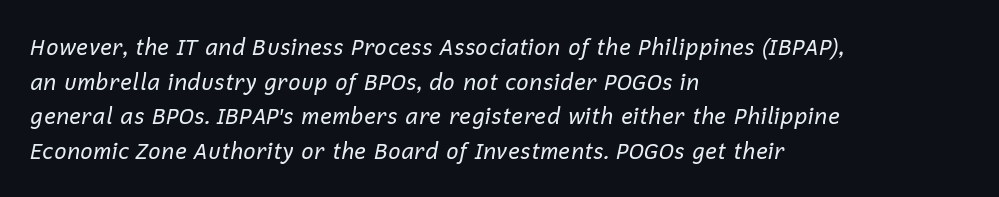
Q: Is the text bold? A: No.
Q: Is the text italic (slanted)? A: Yes, it leans right by about 12 degrees.
Q: Is the text underlined? A: No.
Q: How is the paragraph aligned? A: Left-aligned.
Q: Is the spacing between letters normal or unusually wide? A: Normal.
Q: Is the spacing between lines tight, normal or loose? A: Normal.
